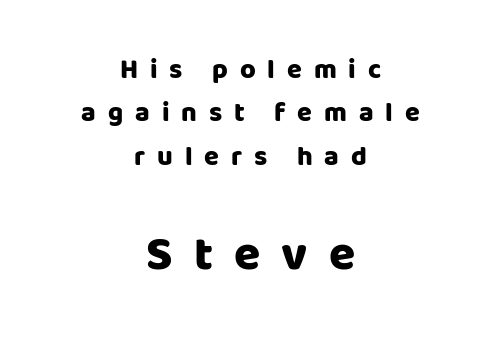
Leading matches the norm, producing a regular column. Is the block centered? Yes — each line is placed symmetrically about the middle. Which chunk is bigger? The second one — the bottom block dwarfs the top. This sample has the flowing, uneven cadence of proportional lettering.
